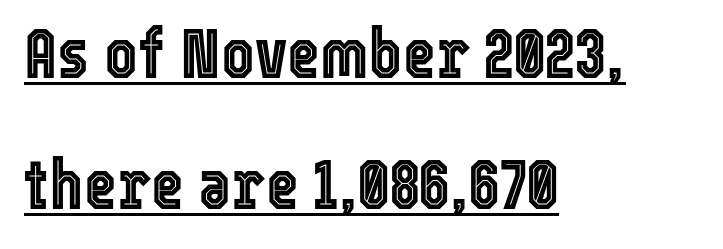
This sample uses an upright cut, with every glyph sitting square on the baseline. The passage is arranged the way most books set body copy — flush left. Students, note that the glyphs here touch the page at normal intervals. The face used here is proportionally spaced, like ordinary book or web type. Has an underline been added? It has.
